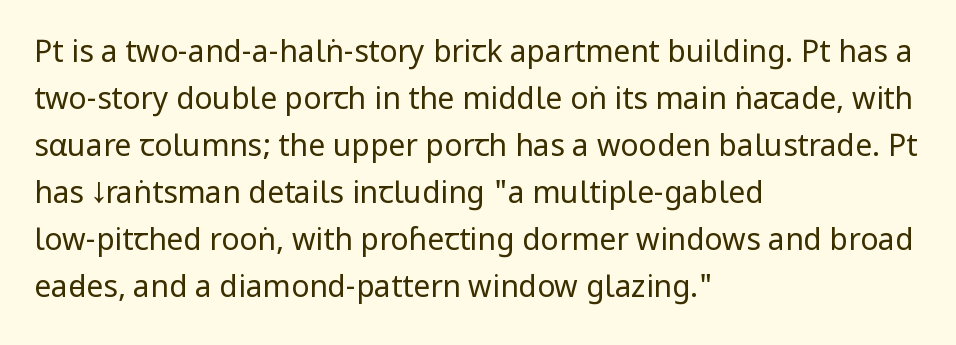
Q: Is the text bold? A: No.
Q: Is the text italic (slanted)? A: No, it is upright.
Q: Is the typeface a serif or a sans-serif typeface? A: Sans-serif.
Q: Is the text underlined? A: No.
Q: How is the paragraph aligned? A: Left-aligned.
Q: Is the spacing between letters normal or unusually wide? A: Normal.
Q: Is the spacing between lines tight, normal or loose? A: Normal.
Q: Width (condensed, normal, or wide)? A: Condensed.
Q: Stroke contrast? A: Low.
Q: x-height? A: Large.
Q: Monospaced? A: No.
